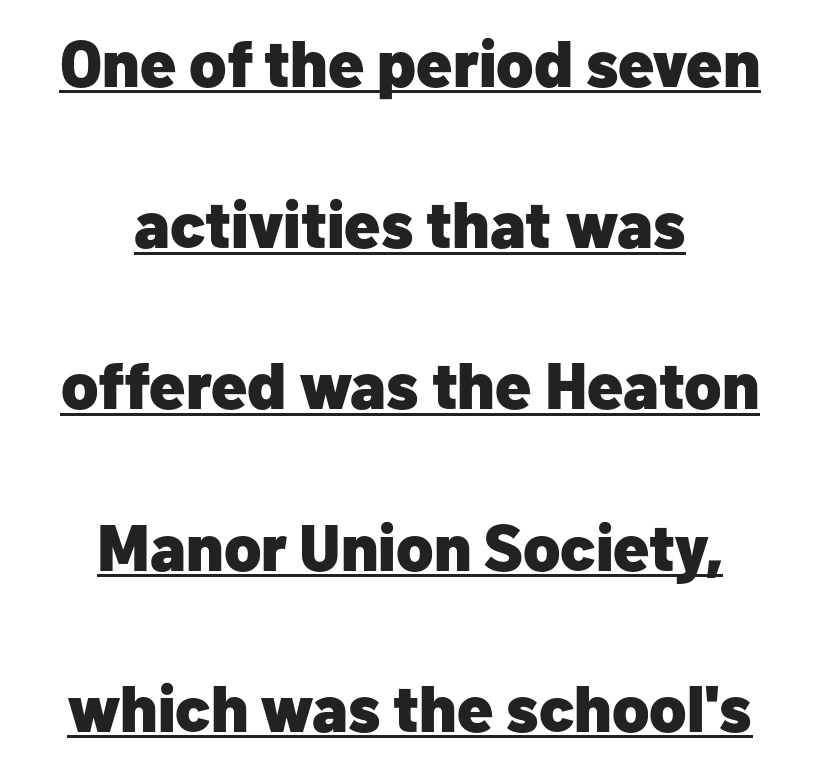
One glance says open: line gaps are wider than usual. Between one letter and the next there's only the usual sliver of space. Nothing sits at the stroke ends, so this counts as sans-serif. You could not count columns in this text — the font is proportionally spaced. The rendering uses a bold face; every stroke is thick and dark.
